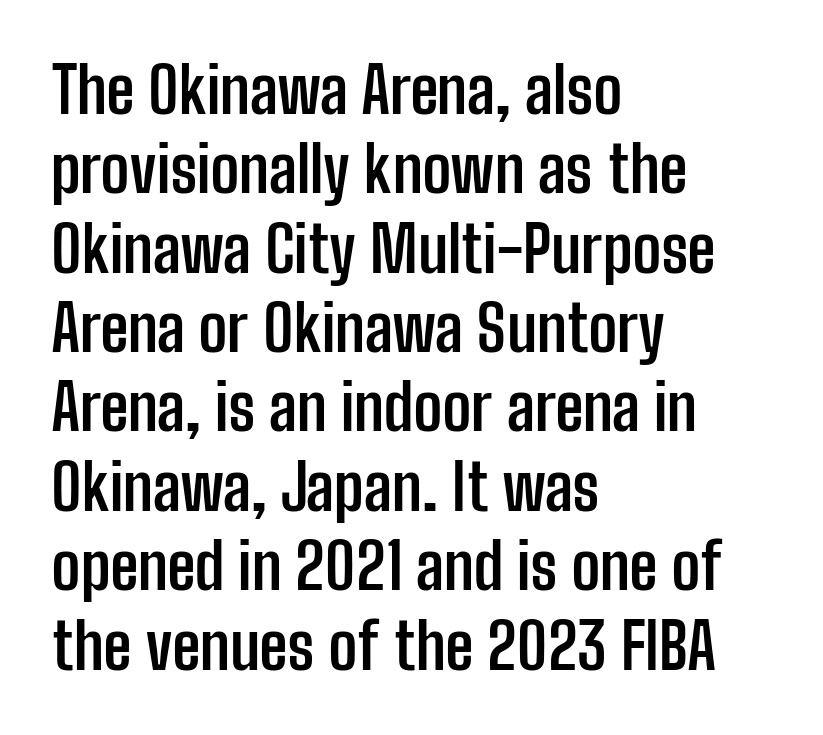
These words are printed bold, with thick strokes throughout. In CSS terms this would be text-align: left. The face used here is proportionally spaced, like ordinary book or web type. To sum up the face: it is a sans, with no serifs.
